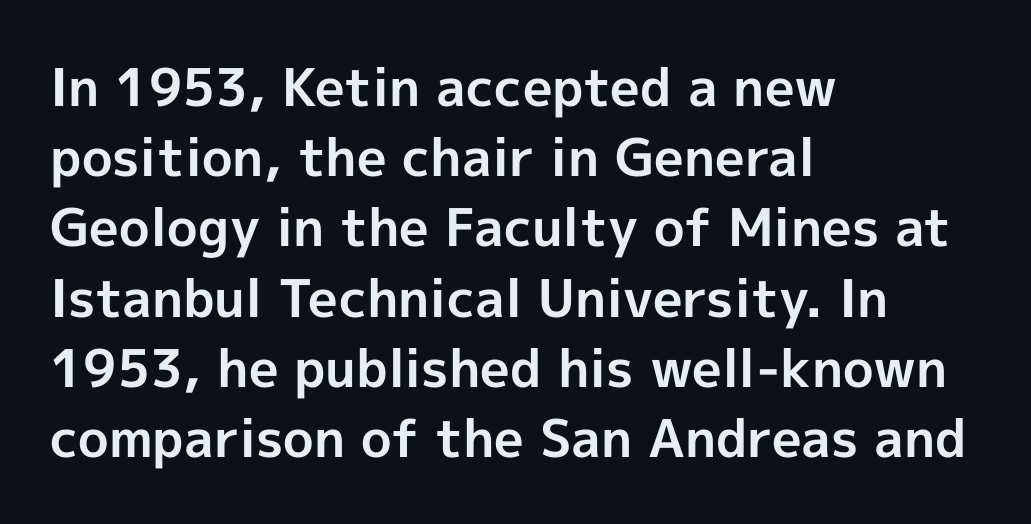
The image shows 52 px bold sans-serif type, upright; set left-aligned, normal line spacing (1.35x), normal letter spacing, not underlined; a medium x-height.
